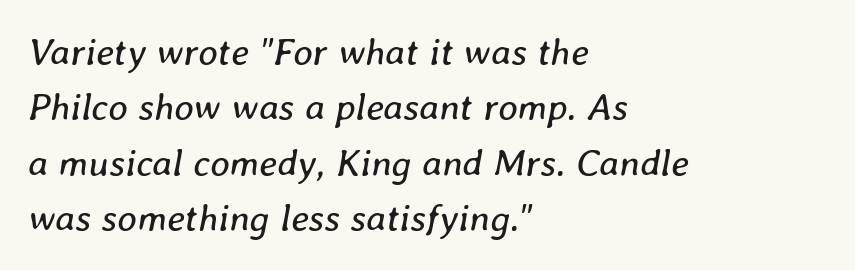
The rendering uses natural spacing where letterforms have individual widths. Notice how the stems are inclined rather than vertical — that's the hallmark of italics. The tracking reads as untouched default to a designer's eye. Compared with a typical body face, this is equally light or lighter still. Regarding leading, the lines here are spaced in the standard way.
